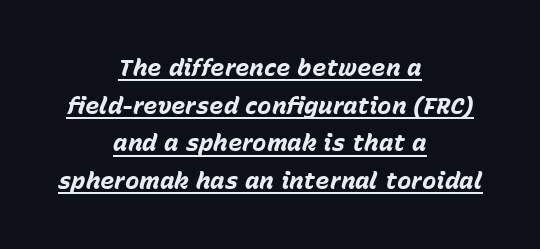
This block has exactly the height ordinary leading produces. The gaps between neighbouring characters are ordinary and unremarkable. The face used here appears with an underline applied. The letters are bold, with thick, heavy strokes. Posture: slanted. Is the block centered? Yes — each line is placed symmetrically about the middle.
